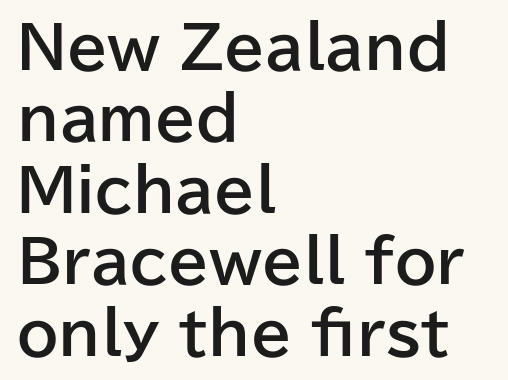
Varying glyph widths throughout — classic text-font behaviour. Beneath every word, the page is bare. This is the regular roman posture of the typeface. Is this a sans? Yes — the strokes have no serifs. Heft: maximum for text — a bold. Short and long lines alike share a common starting point at left.
